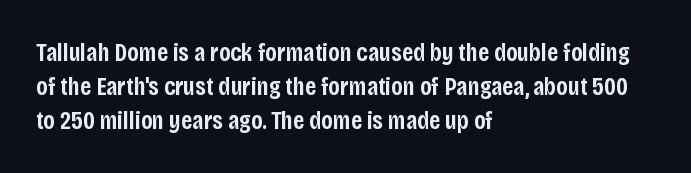
Look at the tracking — it's just the regular setting, nothing added. Line starts are locked; line ends wander. No word sits above an underline. The sample has been set in demibold, a notch under bold.
